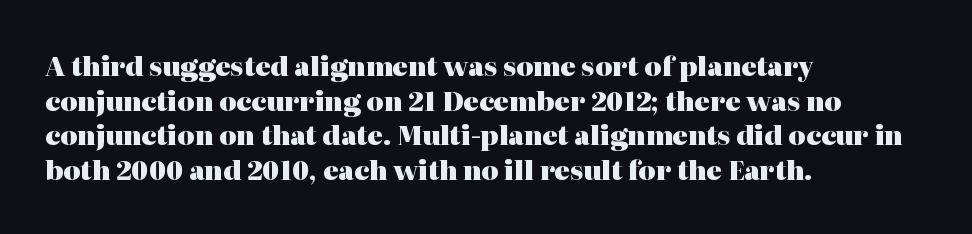
{"italic": "no", "bold": "yes", "underline": "no", "align": "left", "line_spacing": "normal", "line_spacing_ratio": 1.33, "letter_spacing": "normal", "letter_spacing_em": 0.0, "glyph_px": 26}
